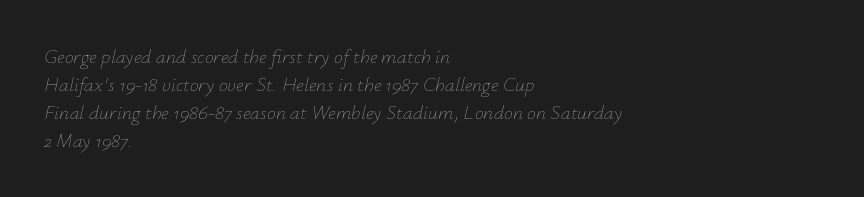
Each line starts at the same left margin while the right side varies. Heft: none added — not bold. Default kerning and tracking; the words read as compact shapes. Honestly, the row spacing looks completely unremarkable. Glance below the letters and you will spot only blank space.
